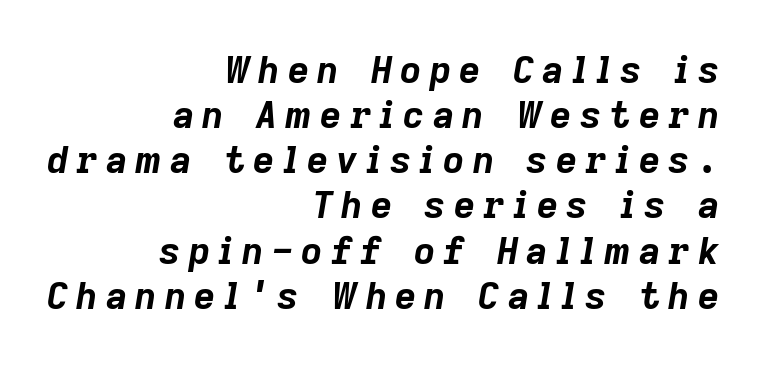
Observe the lean: these are italic letterforms. Nobody drew a line under any word here. Look at the stroke-to-counter ratio: heavy, a bold. How are the letters spaced? Widely, with obvious added tracking. Does the copy run flush right? Yes — the right margin is perfectly even. Varying glyph widths throughout — classic text-font behaviour.
